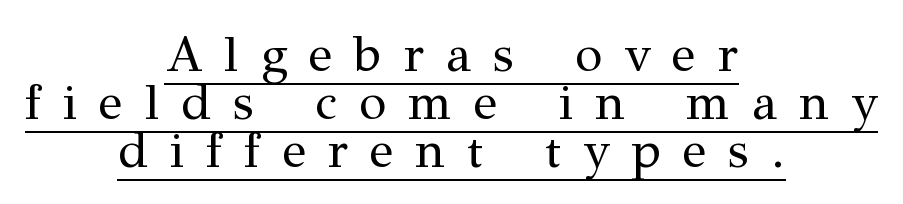
The image shows 50 px regular-weight serif type, upright; set centered, tight line spacing (0.96x), unusually wide letter spacing (+0.44 em), underlined; medium stroke contrast and a medium x-height.
